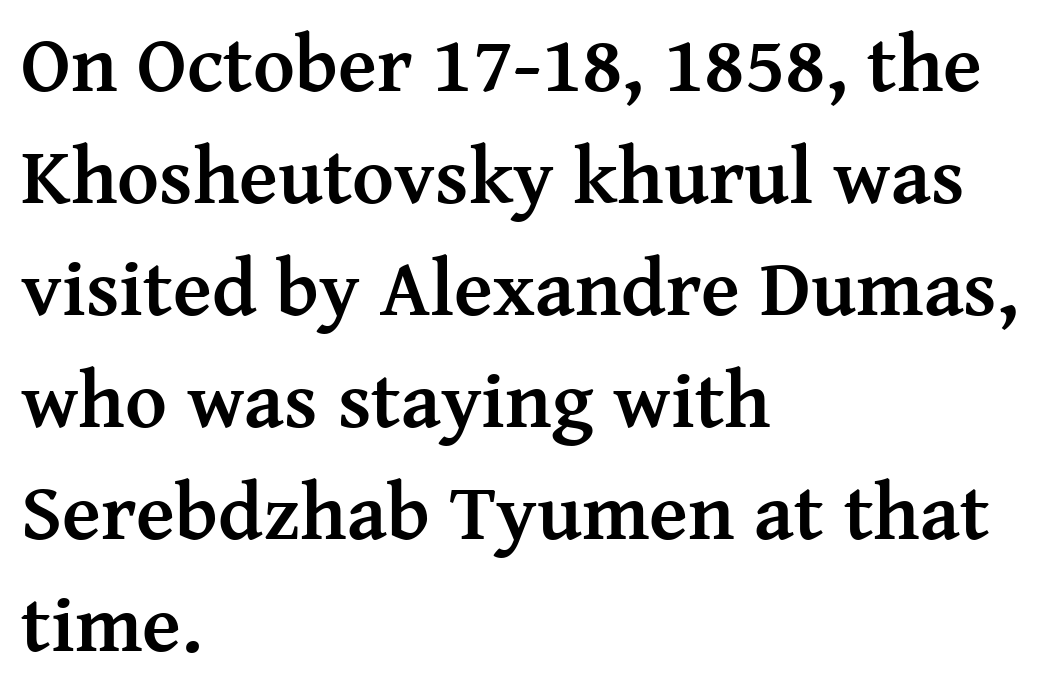
Stroke terminals: seriffed. You could not count columns in this text — the font is proportionally spaced. Notice how thick the strokes are: this is what a full bold looks like. The compositor pushed each line to the left boundary. Each row of text sits above clean, open space.
